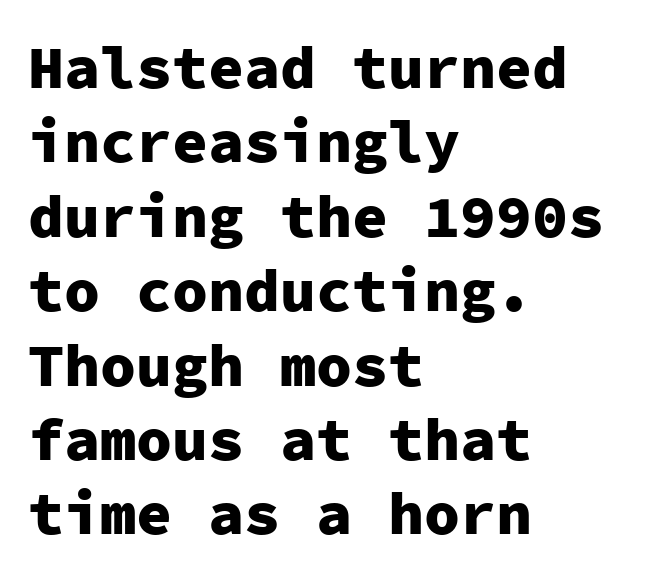
The image shows 60 px heavy sans-serif type, upright, monospaced; set left-aligned, line spacing 1.24x, normal letter spacing, not underlined; low stroke contrast and a medium x-height.
